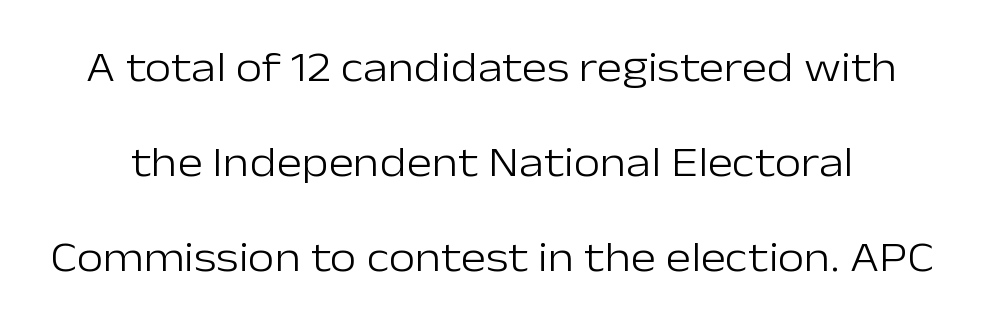
The image shows 43 px light sans-serif type, upright; set loose line spacing (2.21x), normal letter spacing, not underlined; low stroke contrast and a medium x-height.
